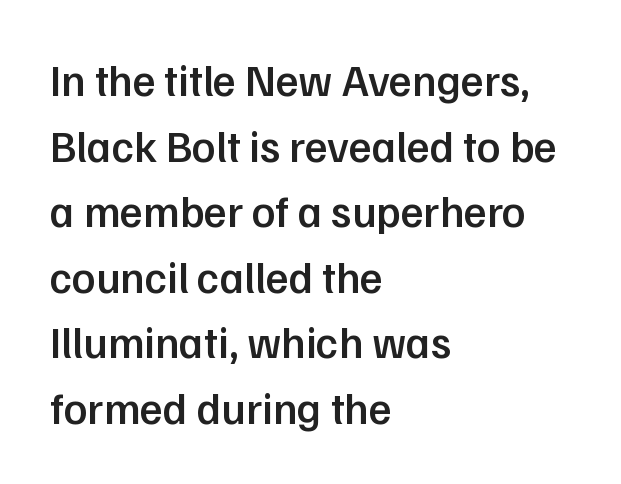
{"serif": "no", "italic": "no", "bold": "semi", "weight": "semibold", "width": "normal", "stroke_contrast": "low", "x_height": "medium", "monospaced": "no", "underline": "no", "align": "left", "line_spacing": "normal", "line_spacing_ratio": 1.49, "letter_spacing": "normal", "letter_spacing_em": 0.0, "glyph_px": 44}
